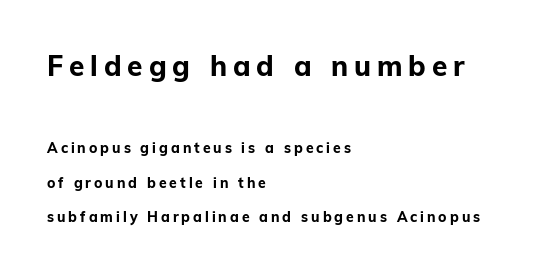
You can tell it's not italic because the verticals are truly vertical. Reading down the block, your eye returns to a fixed left position each line. Leading is clearly above the norm, producing a sparse column. The space beneath each line is pristine and unruled.
